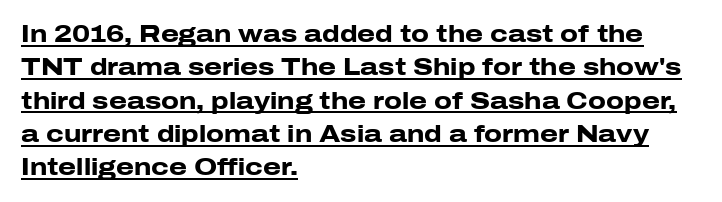
{"italic": "no", "bold": "yes", "underline": "yes", "align": "left", "line_spacing": "normal", "line_spacing_ratio": 1.45, "letter_spacing": "normal", "letter_spacing_em": 0.0, "glyph_px": 23}
